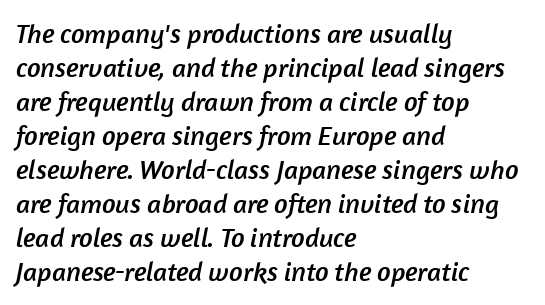
These lines keep a tight, regular rhythm from letter to letter. Notice how descenders clear the ascenders below comfortably — that's standard leading. Clear beneath every line of the passage. Compared with a centered layout, this one pins lines to the left instead.
